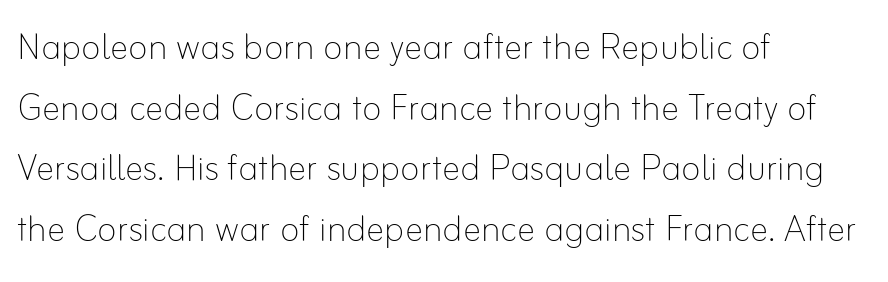
Q: Is the text bold? A: No.
Q: Is the text italic (slanted)? A: No, it is upright.
Q: Is the text underlined? A: No.
Q: How is the paragraph aligned? A: Left-aligned.
Q: Is the spacing between letters normal or unusually wide? A: Normal.
Q: Is the spacing between lines tight, normal or loose? A: Normal.
Q: Width (condensed, normal, or wide)? A: Normal.
Q: Stroke contrast? A: Low.
Q: x-height? A: Small.
Q: Monospaced? A: No.
